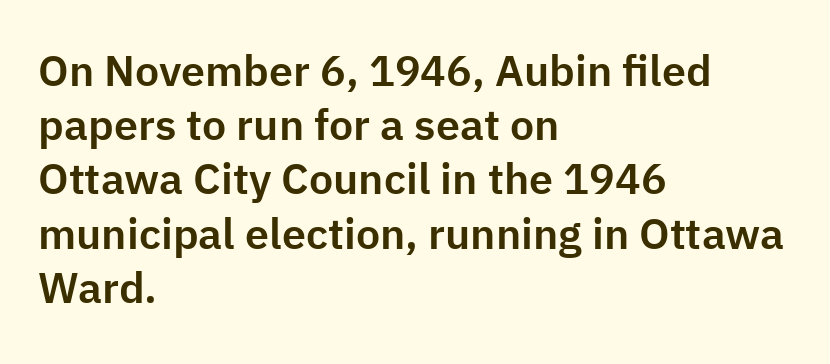
The image shows 43 px sans-serif type, upright; set left-aligned, normal line spacing (1.26x), normal letter spacing, not underlined; low stroke contrast and a medium x-height.
